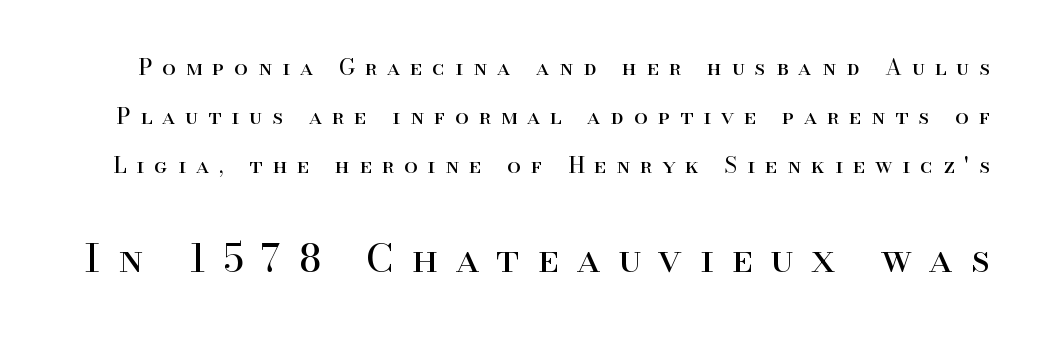
The image shows 39 px regular-weight serif type, upright; set loose line spacing (2.23x), unusually wide letter spacing (+0.46 em), not underlined; the second (bottom) block is 1.77x larger; high stroke contrast and a small x-height.
